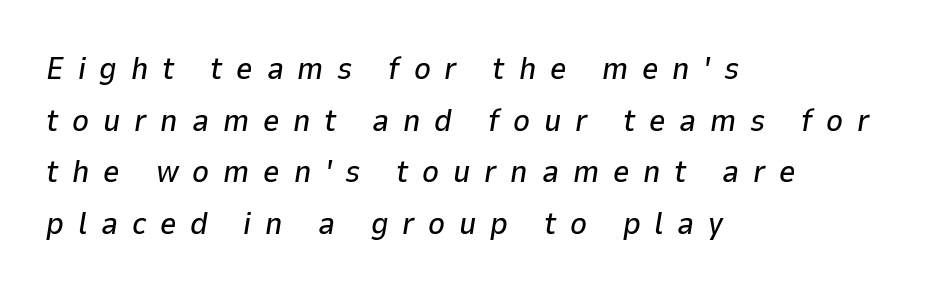
The gap between lines stays unmarked. There's an unmistakable incline to the writing here. Layout note: lines flush left. Characters follow at a spacing far wider than the type designer built in.
